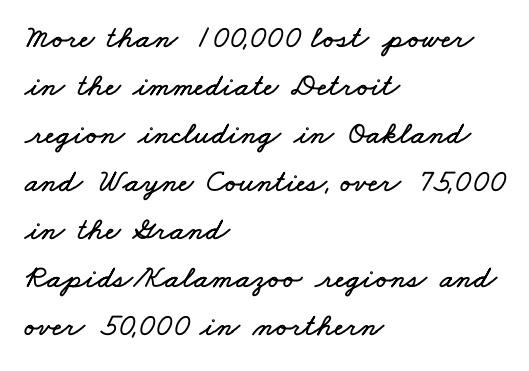
Q: Is the text underlined? A: No.
Q: How is the paragraph aligned? A: Left-aligned.
Q: Is the spacing between letters normal or unusually wide? A: Normal.
Q: Is the spacing between lines tight, normal or loose? A: Normal.
Q: Width (condensed, normal, or wide)? A: Wide.
Q: Stroke contrast? A: Low.
Q: x-height? A: Small.
Q: Monospaced? A: No.
